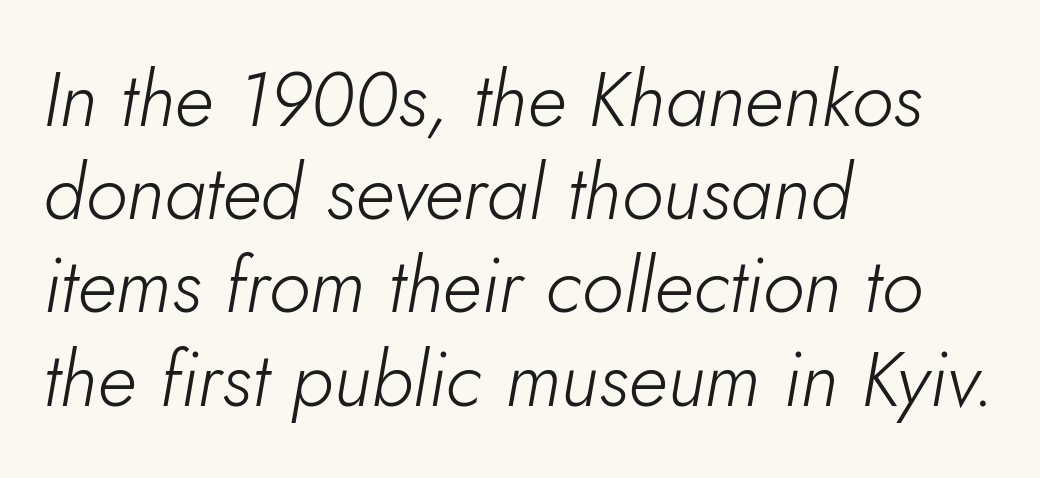
{"italic": "yes", "lean": "right", "slant_degrees": 5, "bold": "no", "weight": "light", "width": "normal", "stroke_contrast": "low", "x_height": "small", "monospaced": "no", "underline": "no", "align": "left", "line_spacing_ratio": 1.21, "letter_spacing": "normal", "letter_spacing_em": 0.0, "glyph_px": 77}
